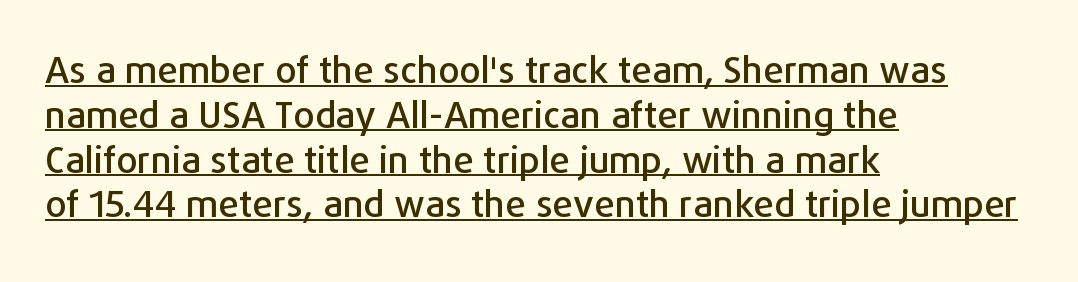
The image shows 37 px sans-serif type, upright; set left-aligned, line spacing 1.21x, normal letter spacing, underlined; low stroke contrast and a medium x-height.
